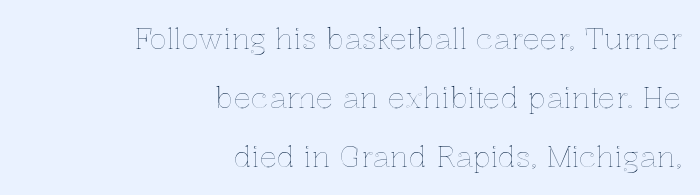
The image shows 29 px text type, upright; set right-aligned, loose line spacing (2.04x), normal letter spacing, not underlined; a medium x-height.
